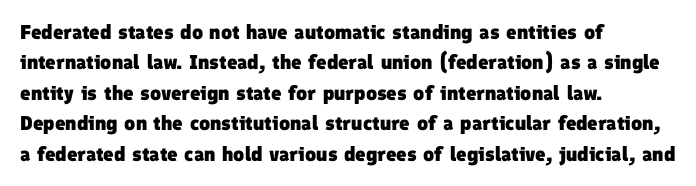
Inter-character spacing is left at the font's built-in metrics. The lines sit at an ordinary, default distance from one another. Plain, unruled lines of type. Stroke thickness is high; the sample reads as a true bold.
